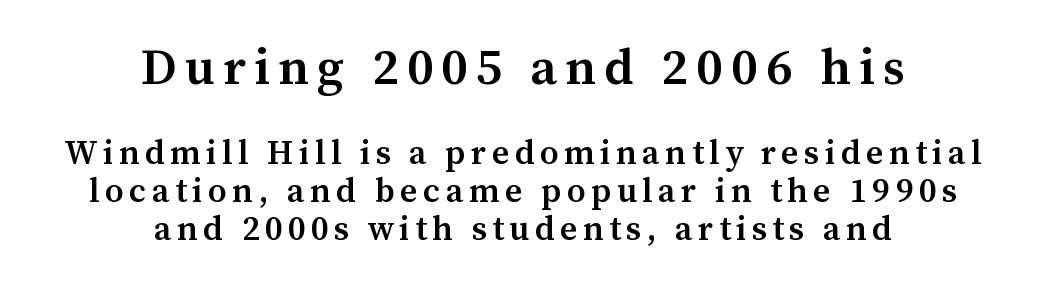
Q: Is the text bold? A: Semi-bold.
Q: Is the text italic (slanted)? A: No, it is upright.
Q: Is the typeface a serif or a sans-serif typeface? A: Serif.
Q: Is the text underlined? A: No.
Q: How is the paragraph aligned? A: Centered.
Q: Is the spacing between lines tight, normal or loose? A: Tight.
Q: Which block of text is set in a larger size, the first (top) or the second (bottom)? A: The first (top) one.
Q: Width (condensed, normal, or wide)? A: Normal.
Q: Stroke contrast? A: Medium.
Q: x-height? A: Medium.
Q: Monospaced? A: No.
